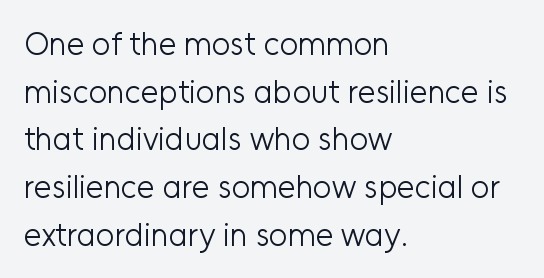
The image shows 32 px light sans-serif type, upright; set left-aligned, normal line spacing (1.49x), normal letter spacing, not underlined; low stroke contrast and a medium x-height.
